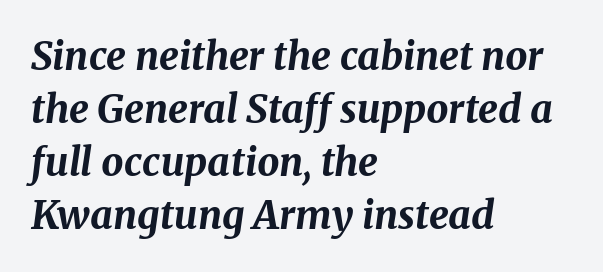
The image shows 39 px bold type, italic (leaning right); set left-aligned, normal line spacing (1.36x), normal letter spacing, not underlined; medium stroke contrast and a medium x-height.
